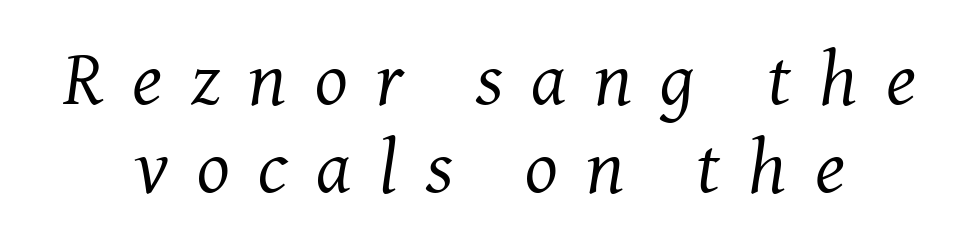
The passage shown is not bold in any degree. Check under the words: just untouched page. The passage shown leans; its letterforms are oblique. The glyphs in this specimen are seriffed. Short note: letters widely spaced.
